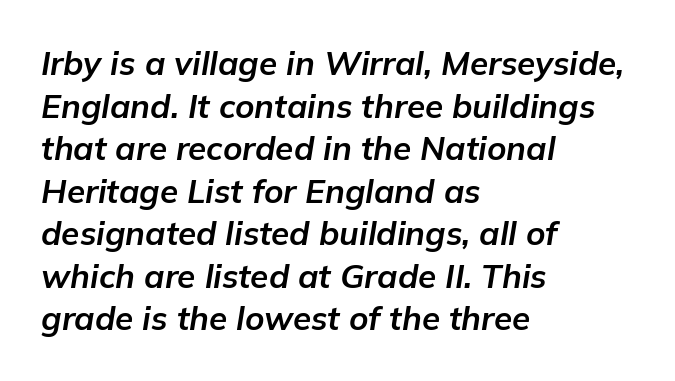
The image shows 33 px bold type, italic (leaning right); set left-aligned, normal line spacing (1.29x), normal letter spacing, not underlined; low stroke contrast and a medium x-height.
